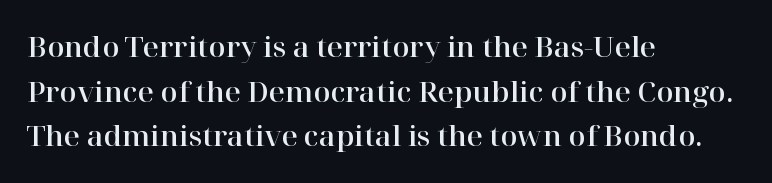
{"serif": "yes", "italic": "no", "width": "normal", "stroke_contrast": "high", "x_height": "medium", "monospaced": "no", "underline": "no", "align": "left", "line_spacing": "normal", "line_spacing_ratio": 1.59, "letter_spacing": "normal", "letter_spacing_em": 0.0, "glyph_px": 28}
